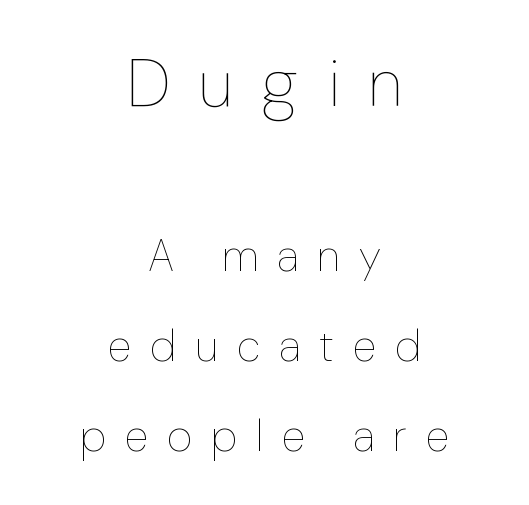
Q: Is the text bold? A: No.
Q: Is the text italic (slanted)? A: No, it is upright.
Q: Is the text underlined? A: No.
Q: How is the paragraph aligned? A: Centered.
Q: Is the spacing between letters normal or unusually wide? A: Unusually wide.
Q: Is the spacing between lines tight, normal or loose? A: Loose.
Q: Which block of text is set in a larger size, the first (top) or the second (bottom)? A: The first (top) one.
Q: Width (condensed, normal, or wide)? A: Normal.
Q: Stroke contrast? A: Low.
Q: x-height? A: Medium.
Q: Monospaced? A: No.
